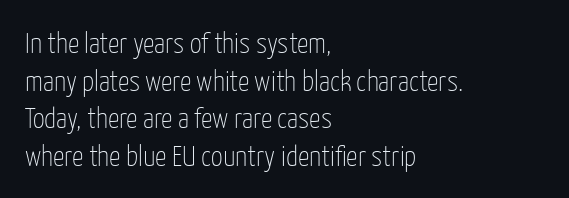
Q: Is the text bold? A: No.
Q: Is the text italic (slanted)? A: No, it is upright.
Q: Is the typeface a serif or a sans-serif typeface? A: Sans-serif.
Q: Is the text underlined? A: No.
Q: How is the paragraph aligned? A: Left-aligned.
Q: Is the spacing between letters normal or unusually wide? A: Normal.
Q: Is the spacing between lines tight, normal or loose? A: Normal.
Q: Width (condensed, normal, or wide)? A: Condensed.
Q: Stroke contrast? A: Low.
Q: x-height? A: Medium.
Q: Monospaced? A: No.
